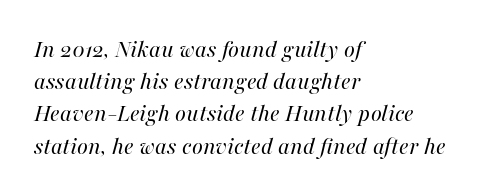
All the whitespace from short lines collects on the right. Does the leading feel generous? No, just average. Heaviness? Minimal to ordinary, like unemphasized prose. The strip under each line holds only bare page. Standard letterfit; no display-style spreading of the glyphs. A typesetter would mark this as italic.
